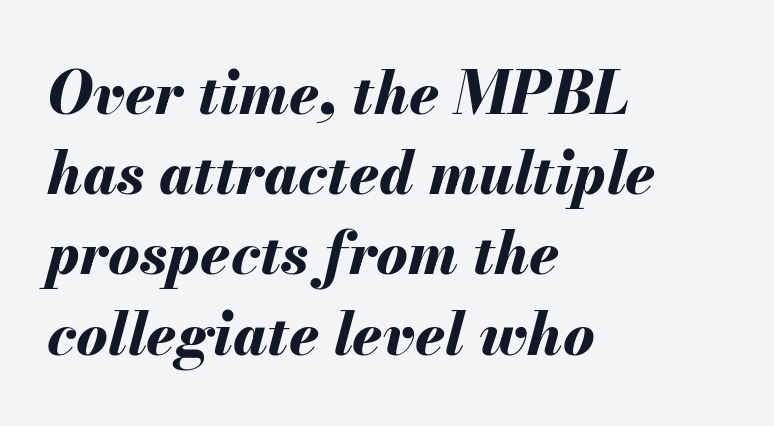
Note the varied advance widths — an 'i' is clearly narrower than an 'm'. Strokes here are thick enough to call this a true bold. No word sits above an underline. Would a proofreader flag this as italicized? Yes. The passage is arranged the way most books set body copy — flush left.
